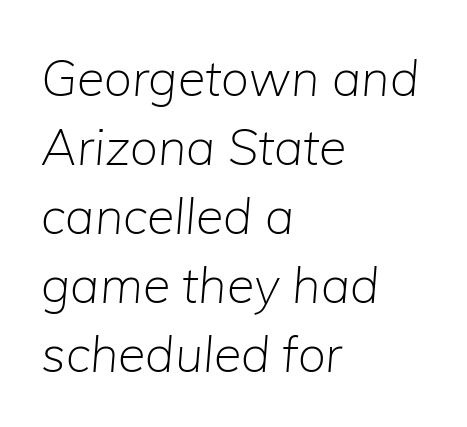
The image shows 50 px light type, italic (leaning right); set left-aligned, normal line spacing (1.38x), normal letter spacing, not underlined; low stroke contrast and a medium x-height.
